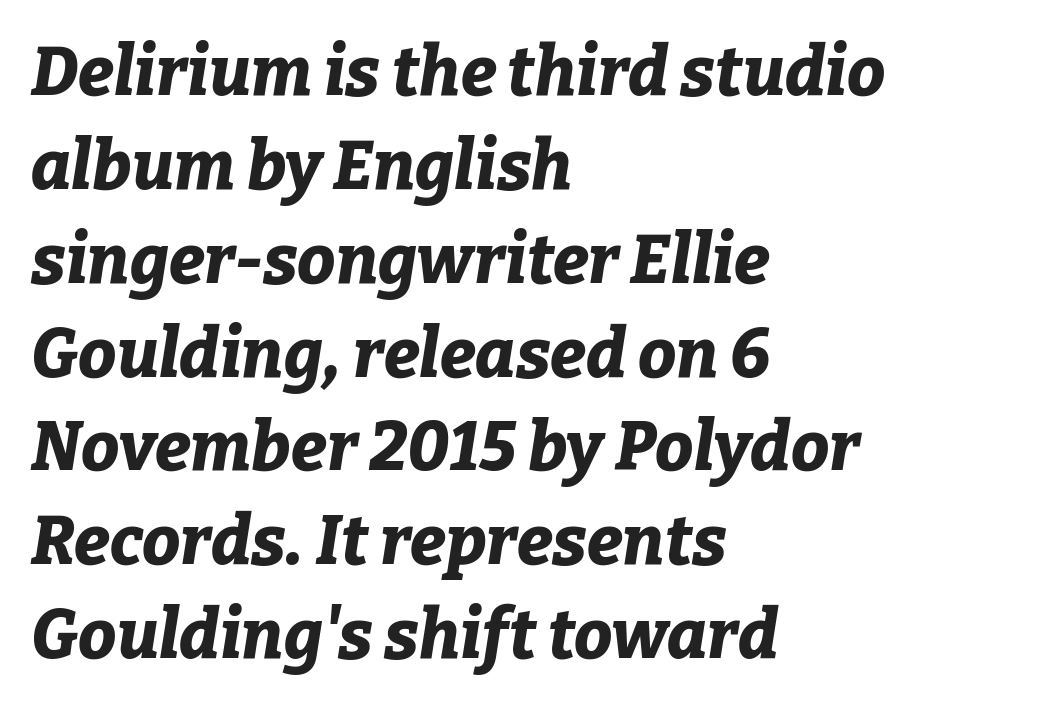
The image shows 68 px bold type, italic (leaning right); set left-aligned, normal line spacing (1.38x), normal letter spacing, not underlined; low stroke contrast and a medium x-height.
